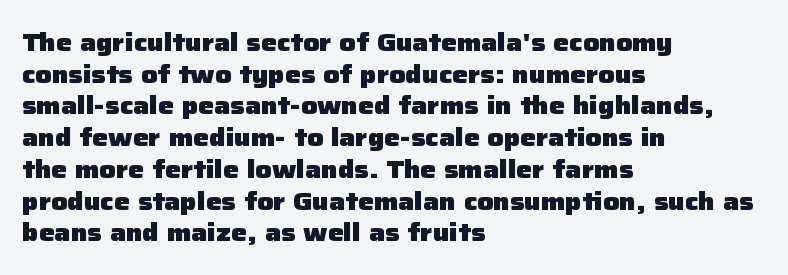
The image shows 25 px bold type, upright; set left-aligned, normal line spacing (1.27x), normal letter spacing, not underlined.
